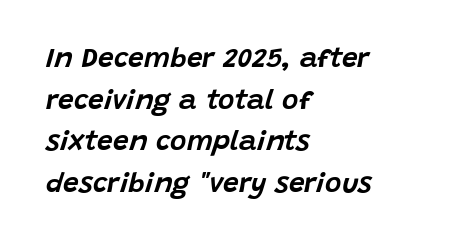
Characters are canted at an angle relative to the baseline's perpendicular. Is the letter spacing exaggerated? No — it looks like the ordinary default. The passage shown is typed in a proportional face where columns would drift. Vertically, the passage feels balanced, rows spaced as you'd expect. Any mark beneath the type? The region is blank. Typeset ragged right — the left edge is the straight one.
